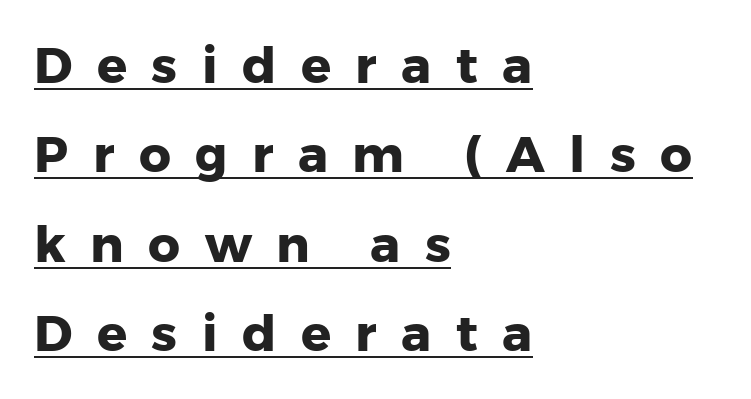
The image shows 50 px heavy sans-serif type, upright; set left-aligned, line spacing 1.79x, unusually wide letter spacing (+0.49 em), underlined; low stroke contrast and a medium x-height.
